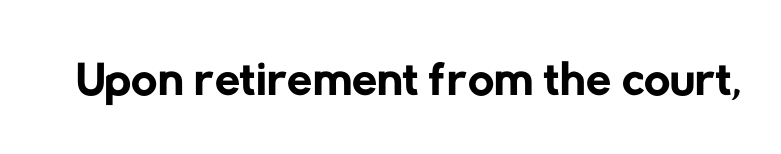
The zone under the glyphs is completely vacant. Is this a fixed-width face? No — the glyphs have proportional, varying widths. Note: no serifs on the glyphs. No heavy texture on the line: the type isn't bold.
